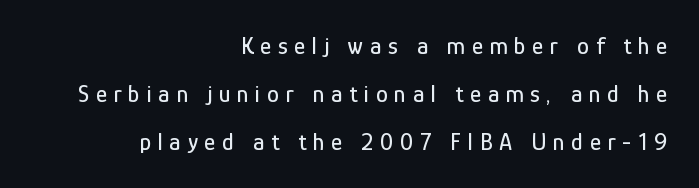
{"italic": "no", "underline": "no", "align": "right", "line_spacing": "loose", "line_spacing_ratio": 1.99, "letter_spacing": "wide", "letter_spacing_em": 0.28, "glyph_px": 24}
